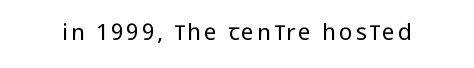
Honestly, there is no underline to notice here at all. This is roman type, the default non-slanted kind. Weight: not bold — regular or lighter.
